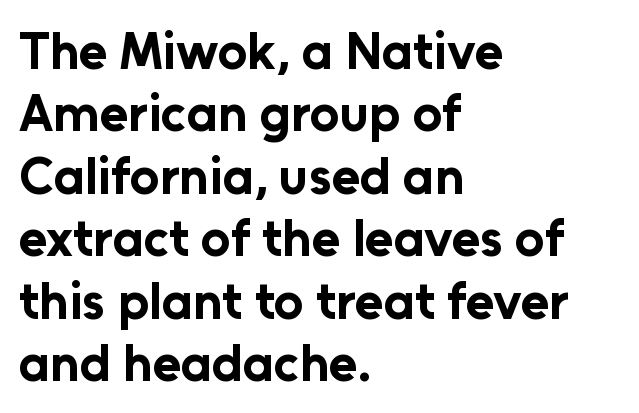
The image shows 52 px bold sans-serif type, upright; set left-aligned, line spacing 1.2x, normal letter spacing, not underlined; low stroke contrast and a medium x-height.
